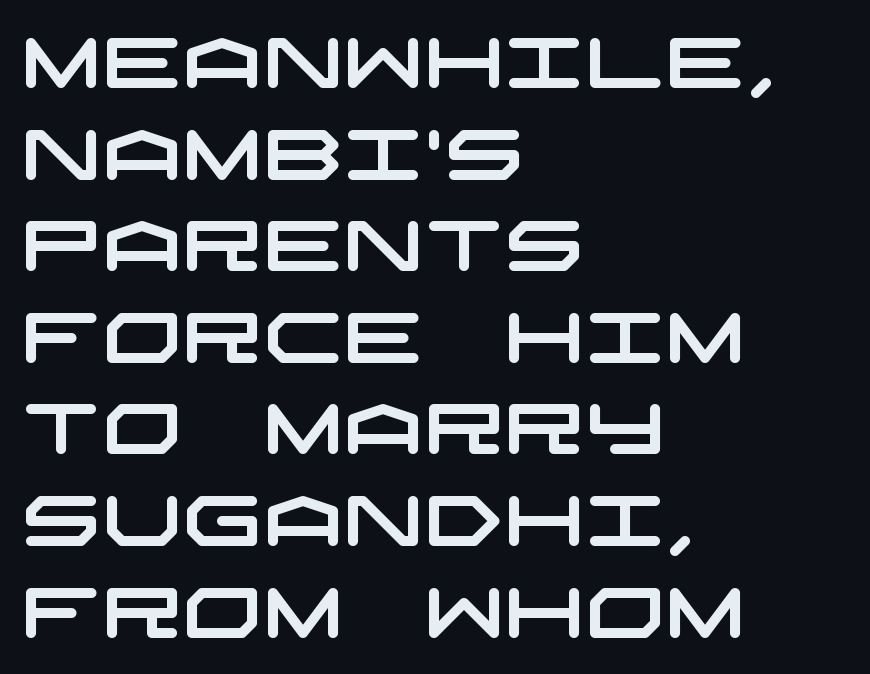
Letter spacing: default. Short and long lines alike share a common starting point at left. Letters rest on an invisible, unmarked baseline. The passage shown is typeset with a sans-serif family. The line-height multiplier appears to be the usual default.
